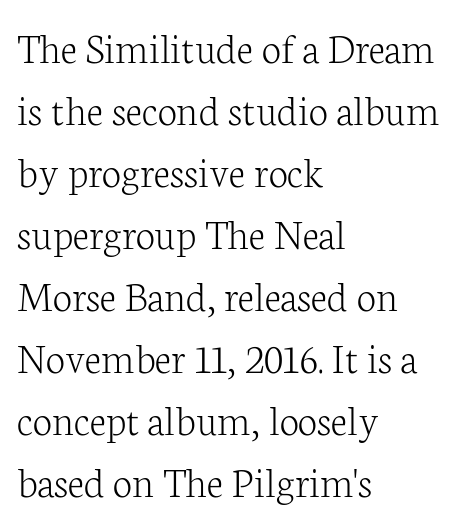
The image shows 44 px light serif type, upright; set left-aligned, normal line spacing (1.41x), normal letter spacing, not underlined; low stroke contrast and a medium x-height.
